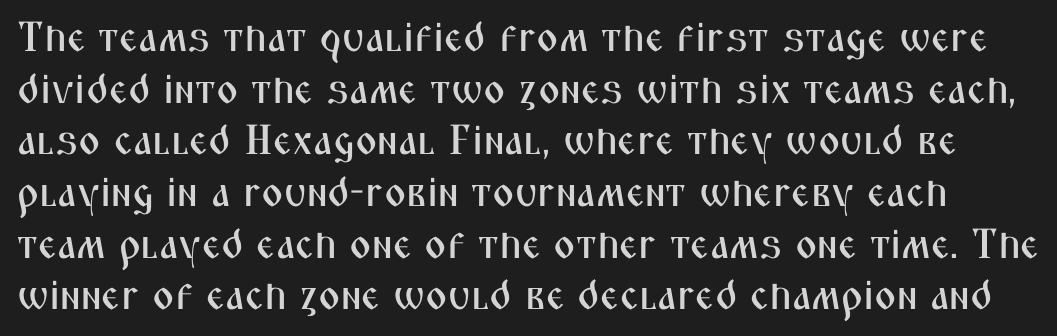
The rendering uses natural spacing where letterforms have individual widths. A typesetter would label this face a sans. Has an underline been added? It has not. This is the regular roman posture of the typeface. Here the glyphs are tracked normally, forming tight word shapes.
